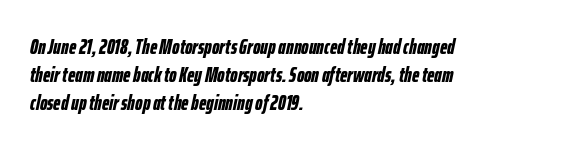
Q: Is the text bold? A: Yes.
Q: Is the text italic (slanted)? A: Yes, it leans right by about 12 degrees.
Q: Is the text underlined? A: No.
Q: How is the paragraph aligned? A: Left-aligned.
Q: Is the spacing between letters normal or unusually wide? A: Normal.
Q: Is the spacing between lines tight, normal or loose? A: Normal.
